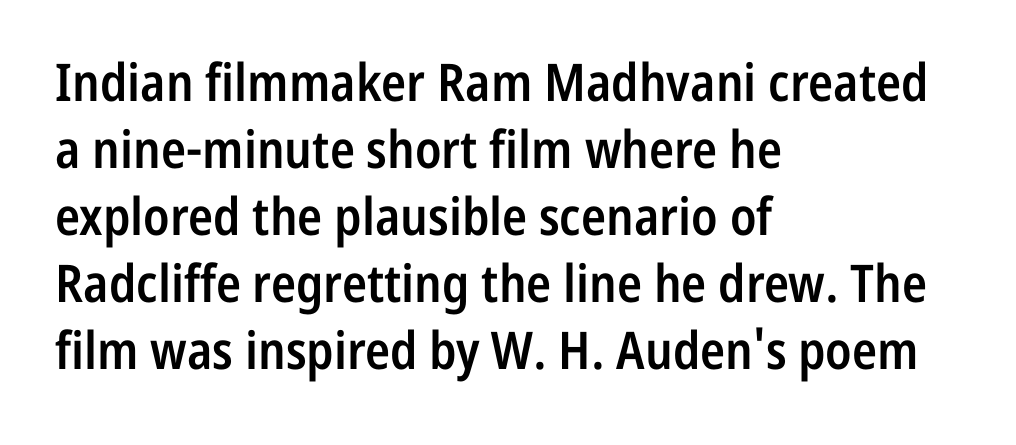
Q: Is the text bold? A: Semi-bold.
Q: Is the text italic (slanted)? A: No, it is upright.
Q: Is the typeface a serif or a sans-serif typeface? A: Sans-serif.
Q: Is the text underlined? A: No.
Q: How is the paragraph aligned? A: Left-aligned.
Q: Is the spacing between letters normal or unusually wide? A: Normal.
Q: Is the spacing between lines tight, normal or loose? A: Normal.
Q: Width (condensed, normal, or wide)? A: Condensed.
Q: Stroke contrast? A: Low.
Q: x-height? A: Medium.
Q: Monospaced? A: No.
